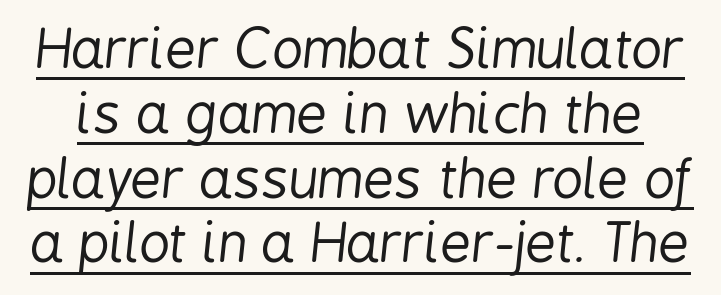
Tracking here is standard; glyphs follow each other at the usual distance. Slant detected: the letters are inclined. A typesetter would call this proportional, since set widths differ per character. The lettering is marked with a stroke running underneath it. The passage shown is not bold in any degree.
